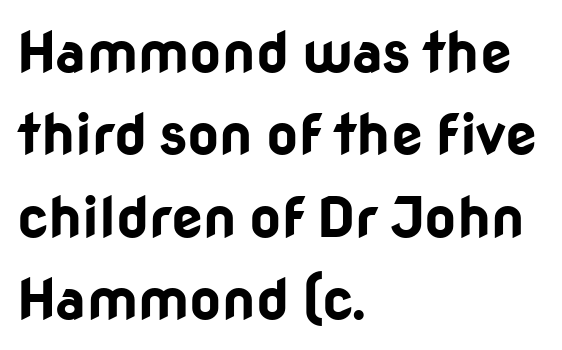
Its strokes are broad and dark, the hallmark of bold type. The designer went with a sans here, leaving each stem footless. The passage shown is typed in a proportional face where columns would drift. The space directly below the letters is spotless.
